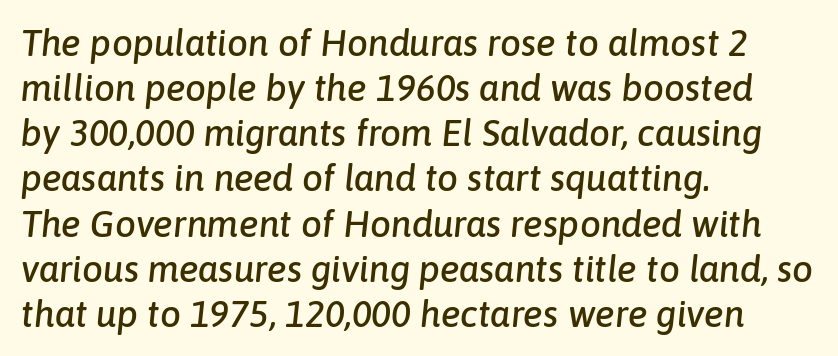
The image shows 37 px text type, italic (leaning right); set left-aligned, line spacing 1.22x, normal letter spacing, not underlined; low stroke contrast and a medium x-height.
